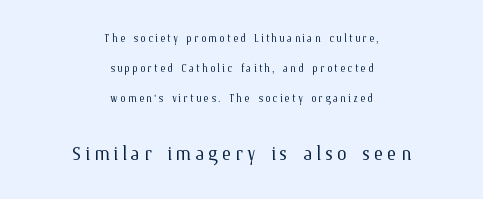
Q: Is the text bold? A: No.
Q: Is the text italic (slanted)? A: No, it is upright.
Q: Is the text underlined? A: No.
Q: How is the paragraph aligned? A: Centered.
Q: Is the spacing between lines tight, normal or loose? A: Loose.
Q: Which block of text is set in a larger size, the first (top) or the second (bottom)? A: The second (bottom) one.
